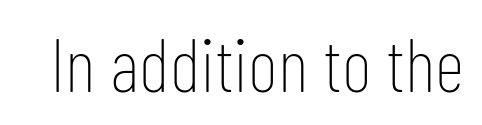
{"serif": "no", "italic": "no", "bold": "no", "weight": "thin", "width": "condensed", "stroke_contrast": "low", "x_height": "medium", "monospaced": "no", "underline": "no", "letter_spacing": "normal", "letter_spacing_em": 0.0, "glyph_px": 74}
